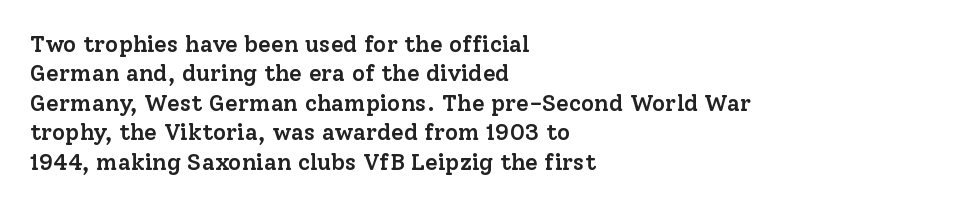
{"italic": "no", "bold": "semi", "underline": "no", "align": "left", "line_spacing": "normal", "line_spacing_ratio": 1.28, "letter_spacing": "normal", "letter_spacing_em": 0.0, "glyph_px": 23}
